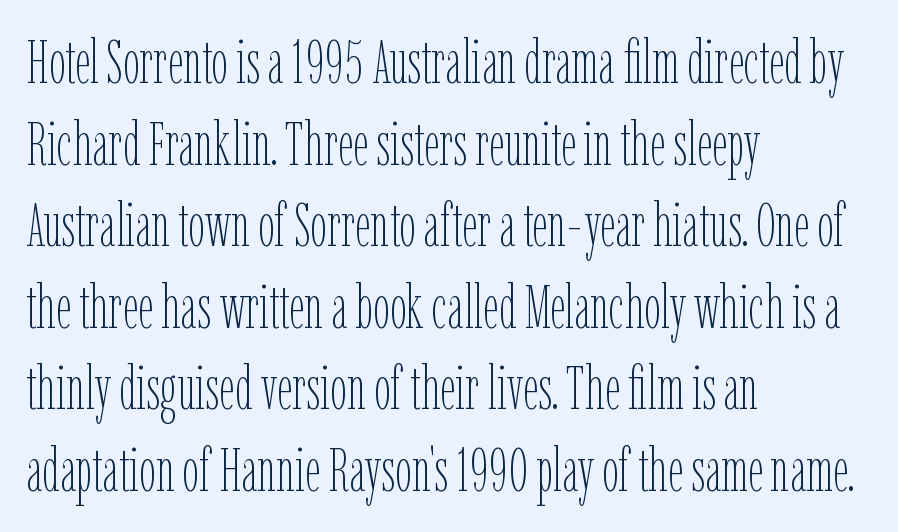
Does the copy run flush right? No — it runs flush left. Standard letterfit; no display-style spreading of the glyphs. Quick note: interline space is typical. The type sits square on the baseline with zero lean. Each row of text sits above clean, open space. The face used here is proportionally spaced, like ordinary book or web type.
